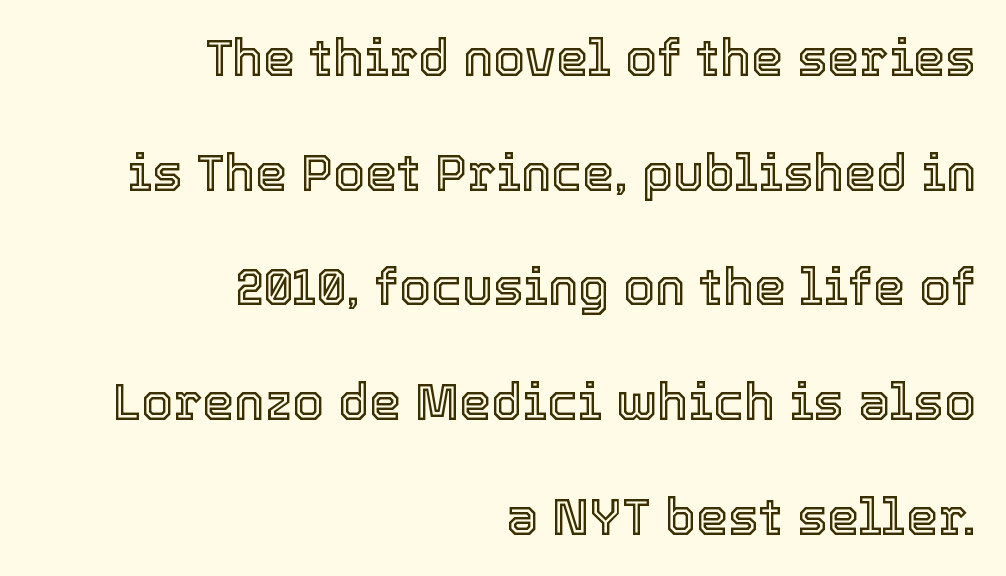
Q: Is the text italic (slanted)? A: No, it is upright.
Q: Is the text underlined? A: No.
Q: How is the paragraph aligned? A: Right-aligned.
Q: Is the spacing between letters normal or unusually wide? A: Normal.
Q: Is the spacing between lines tight, normal or loose? A: Loose.
Q: Width (condensed, normal, or wide)? A: Normal.
Q: x-height? A: Medium.
Q: Monospaced? A: No.
